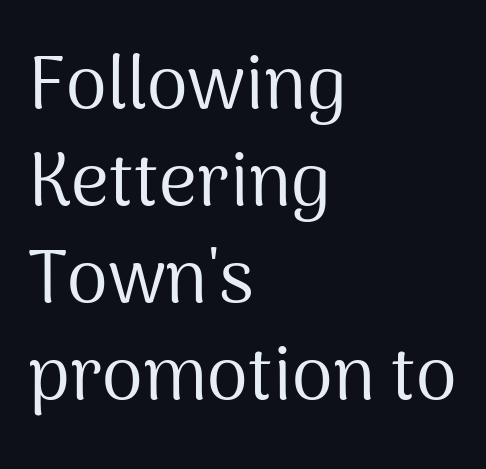
The image shows 74 px regular-weight sans-serif type, upright; set left-aligned, normal line spacing (1.31x), normal letter spacing, not underlined; medium stroke contrast and a medium x-height.
